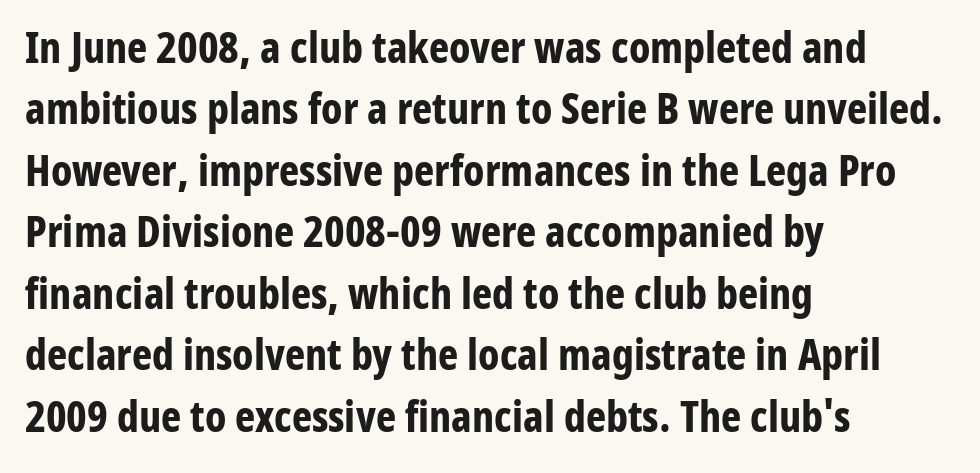
Do the letters lean? They stand straight. The words here are not underlined. Students, this is bold: see how much ink each stroke carries. Reading down the column, the eye jumps a familiar distance to each next line. Horizontal alignment here is leftward, the default for most running prose. Think of a printed novel: that variable character pitch is what you see here.
